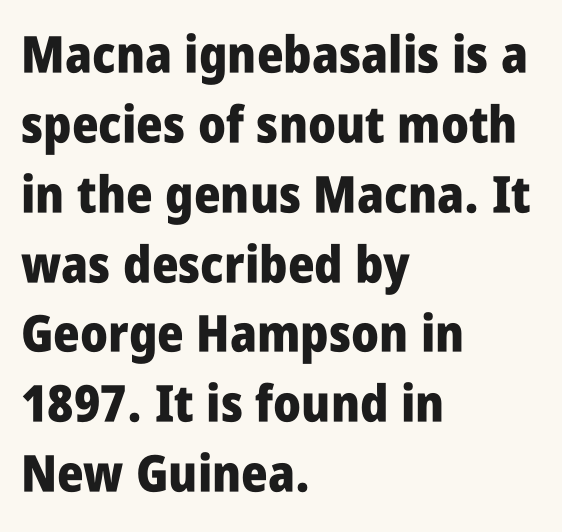
The image shows 51 px heavy, condensed sans-serif type, upright; set left-aligned, normal line spacing (1.37x), normal letter spacing, not underlined; low stroke contrast and a large x-height.
